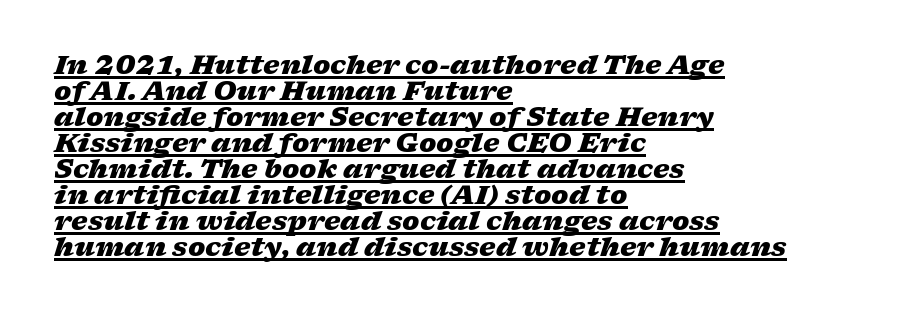
Q: Is the text bold? A: Yes.
Q: Is the text italic (slanted)? A: Yes, it leans right by about 17 degrees.
Q: Is the text underlined? A: Yes.
Q: How is the paragraph aligned? A: Left-aligned.
Q: Is the spacing between letters normal or unusually wide? A: Normal.
Q: Is the spacing between lines tight, normal or loose? A: Tight.
